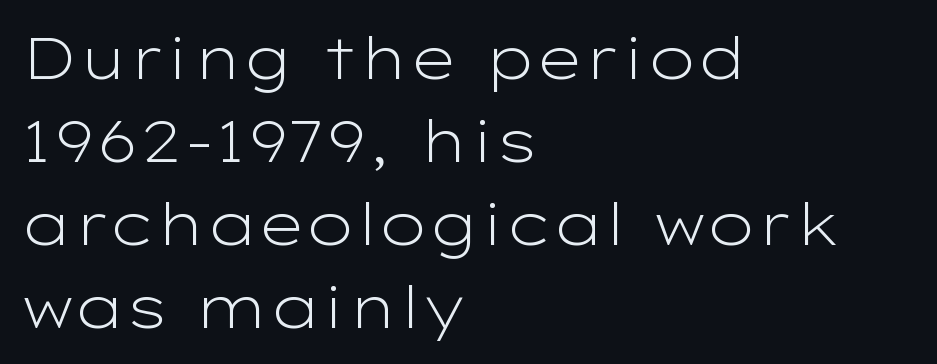
The image shows 58 px light, wide sans-serif type, upright; set left-aligned, normal line spacing (1.43x), normal letter spacing, not underlined; low stroke contrast and a medium x-height.
